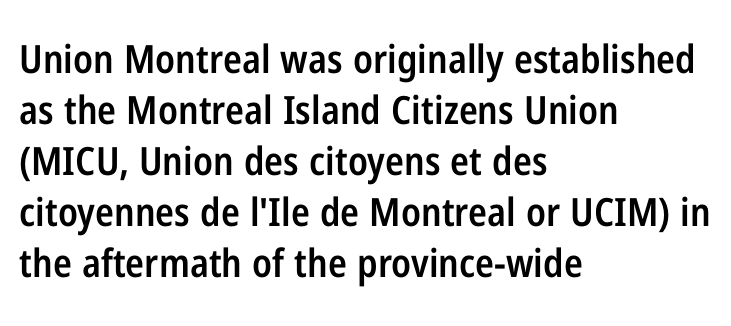
The image shows 39 px semibold, condensed sans-serif type, upright; set left-aligned, normal line spacing (1.31x), normal letter spacing, not underlined; low stroke contrast and a medium x-height.
